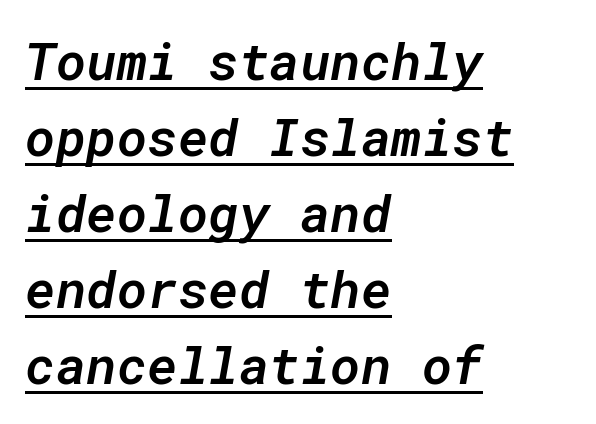
The space between consecutive lines is moderate. Has an underline been added? It has. Designer's note — italics engaged. One-word summary of the alignment: left. Each letter, wide or thin by design, is forced into the same width here. The rendering uses a semibold face; strokes are thickened but not to full bold.
